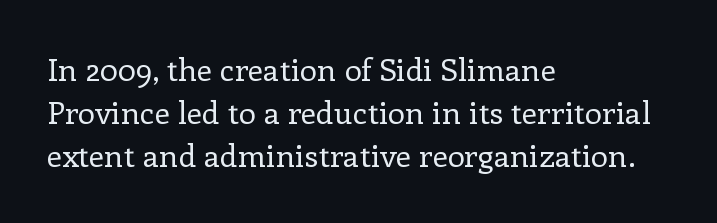
{"serif": "yes", "italic": "no", "bold": "no", "weight": "regular", "width": "normal", "stroke_contrast": "low", "x_height": "medium", "monospaced": "no", "underline": "no", "align": "left", "line_spacing": "normal", "line_spacing_ratio": 1.38, "letter_spacing": "normal", "letter_spacing_em": 0.0, "glyph_px": 31}
